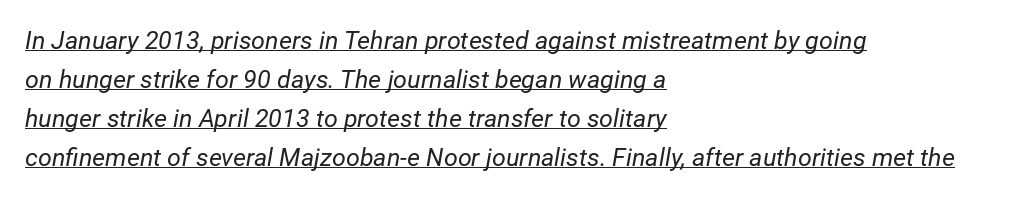
The image shows 25 px text type, italic (leaning right); set left-aligned, normal line spacing (1.56x), normal letter spacing, underlined.
